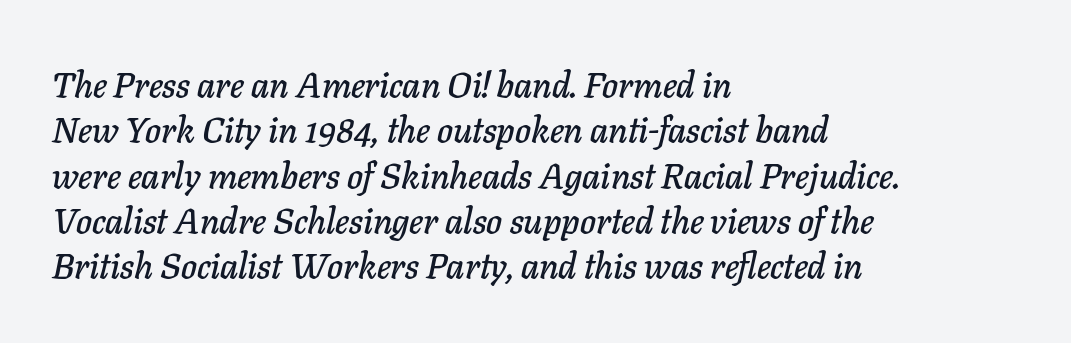
Do the characters align in a grid? No, the font is proportional. Each new line begins a customary step beneath the previous one. Is the type slanted? Yes — the strokes lean at a clear angle. Type without underlining. Does the copy run flush right? No — it runs flush left.
